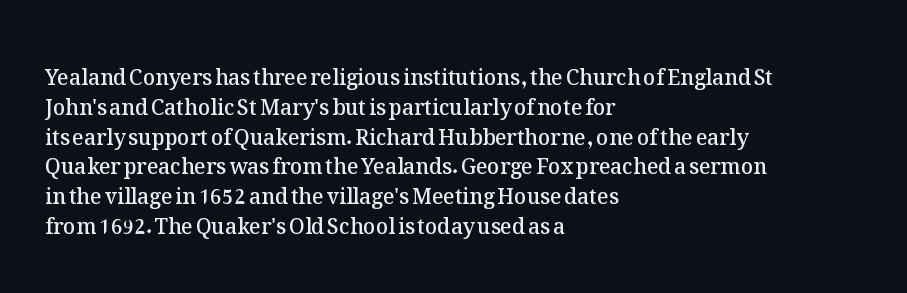
{"italic": "no", "bold": "semi", "underline": "no", "align": "left", "line_spacing": "normal", "line_spacing_ratio": 1.42, "letter_spacing": "normal", "letter_spacing_em": 0.0, "glyph_px": 21}
